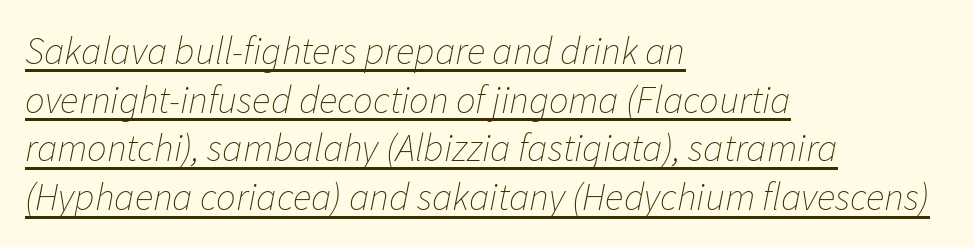
Q: Is the text bold? A: No.
Q: Is the text italic (slanted)? A: Yes, it leans right by about 11 degrees.
Q: Is the text underlined? A: Yes.
Q: How is the paragraph aligned? A: Left-aligned.
Q: Is the spacing between letters normal or unusually wide? A: Normal.
Q: Is the spacing between lines tight, normal or loose? A: Normal.
Q: Width (condensed, normal, or wide)? A: Normal.
Q: Stroke contrast? A: Low.
Q: x-height? A: Medium.
Q: Monospaced? A: No.
